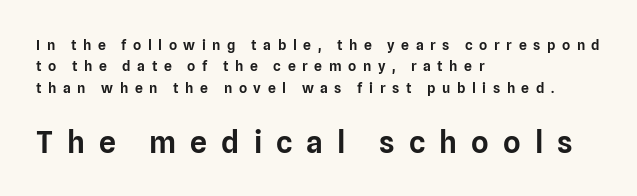
The image shows 30 px sans-serif type, upright; set left-aligned, normal line spacing (1.52x), unusually wide letter spacing (+0.47 em), not underlined; the second (bottom) block is 2.14x larger; low stroke contrast and a medium x-height.
